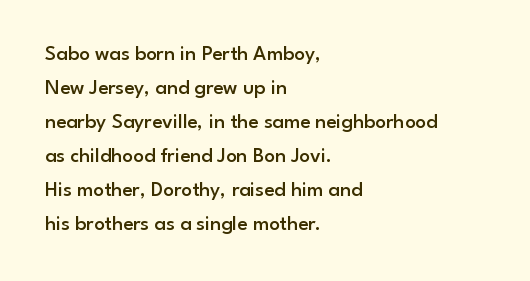
Q: Is the text bold? A: Semi-bold.
Q: Is the text italic (slanted)? A: No, it is upright.
Q: Is the text underlined? A: No.
Q: How is the paragraph aligned? A: Left-aligned.
Q: Is the spacing between letters normal or unusually wide? A: Normal.
Q: Is the spacing between lines tight, normal or loose? A: Normal.
